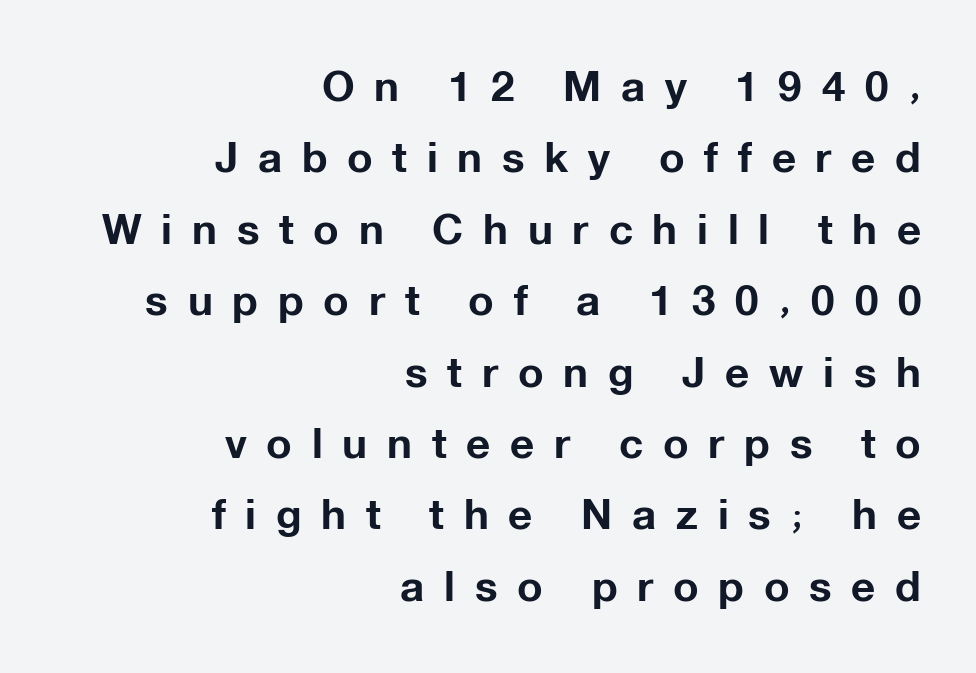
The letters stand upright; this is a roman face. This block has exactly the height ordinary leading produces. You could only call the tracking loose — the letters float apart. The glyphs have the mass of a bold cut.
